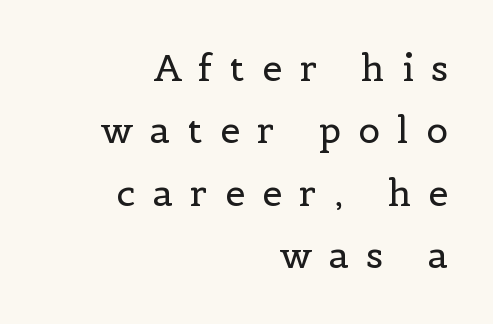
Casual observation: everything's shoved over to the right. Is this a fixed-width face? No — the glyphs have proportional, varying widths. The font's upright variant was chosen for this text. Counters stay open thanks to moderate or lighter strokes. The type is letterspaced generously, with wide tracking. A bare baseline throughout the passage.
